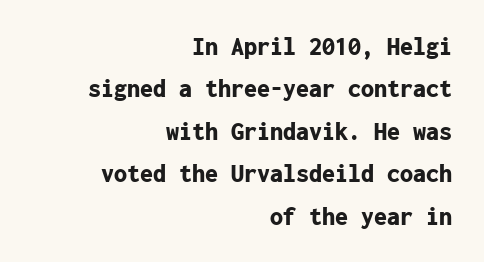
Summary of vertical rhythm: regular, with standard interline spacing. Heavy, bold letterforms. Does extra space separate the letters? No, they use regular spacing. Each row of text sits above clean, open space.
